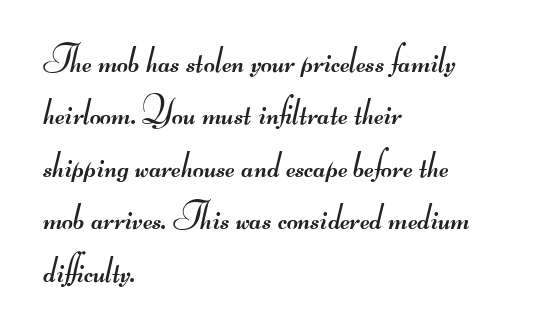
The image shows 38 px regular-weight, wide sans-serif type; set left-aligned, normal line spacing (1.38x), normal letter spacing, not underlined; medium stroke contrast.
